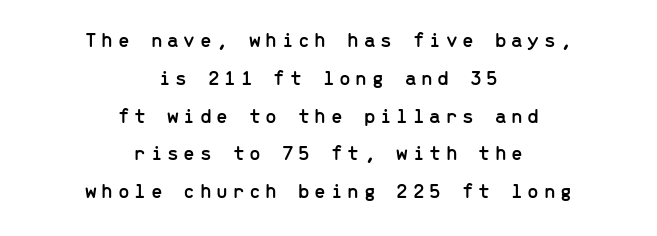
Q: Is the text italic (slanted)? A: No, it is upright.
Q: Is the text underlined? A: No.
Q: How is the paragraph aligned? A: Centered.
Q: Is the spacing between letters normal or unusually wide? A: Unusually wide.
